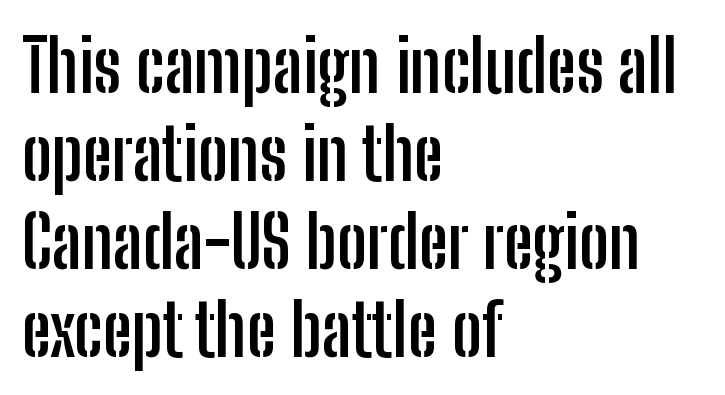
The image shows 72 px semibold, condensed sans-serif type, upright; set left-aligned, line spacing 1.22x, normal letter spacing, not underlined; low stroke contrast and a medium x-height.
